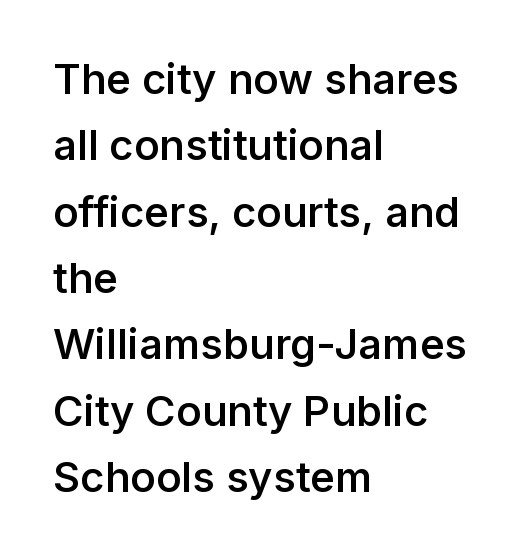
Q: Is the text bold? A: Semi-bold.
Q: Is the text italic (slanted)? A: No, it is upright.
Q: Is the typeface a serif or a sans-serif typeface? A: Sans-serif.
Q: Is the text underlined? A: No.
Q: How is the paragraph aligned? A: Left-aligned.
Q: Is the spacing between letters normal or unusually wide? A: Normal.
Q: Is the spacing between lines tight, normal or loose? A: Normal.
Q: Width (condensed, normal, or wide)? A: Normal.
Q: Stroke contrast? A: Low.
Q: x-height? A: Medium.
Q: Monospaced? A: No.
